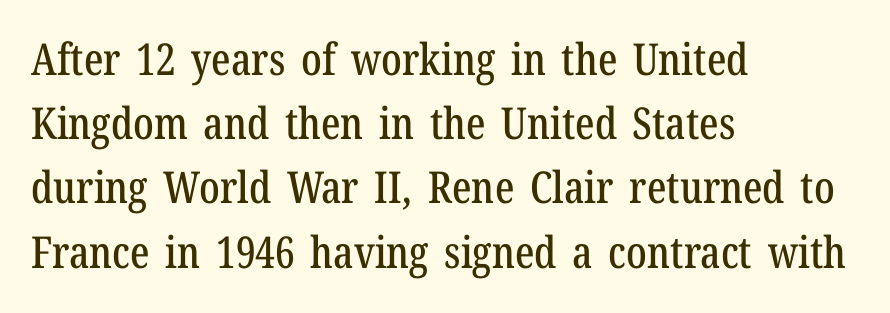
Looks like regular typesetting: each glyph gets only the width it needs. This sample uses plain, unmodified letter spacing. Students, observe: this is what conventionally led text looks like. The rendering anchors every line to the left-hand side.
